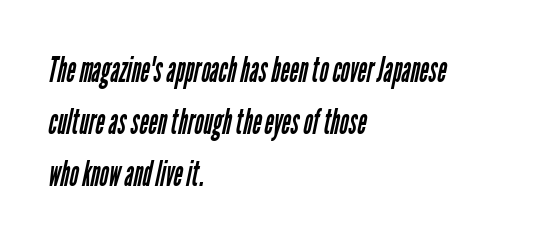
Q: Is the text bold? A: No.
Q: Is the typeface a serif or a sans-serif typeface? A: Sans-serif.
Q: Is the text underlined? A: No.
Q: How is the paragraph aligned? A: Left-aligned.
Q: Is the spacing between letters normal or unusually wide? A: Normal.
Q: Is the spacing between lines tight, normal or loose? A: Normal.
Q: Width (condensed, normal, or wide)? A: Condensed.
Q: Stroke contrast? A: Low.
Q: x-height? A: Medium.
Q: Monospaced? A: No.
